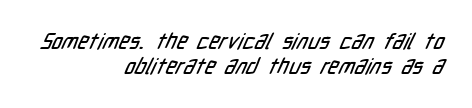
{"underline": "no", "align": "right", "line_spacing": "tight", "line_spacing_ratio": 1.12, "letter_spacing": "normal", "letter_spacing_em": 0.0, "glyph_px": 22}
